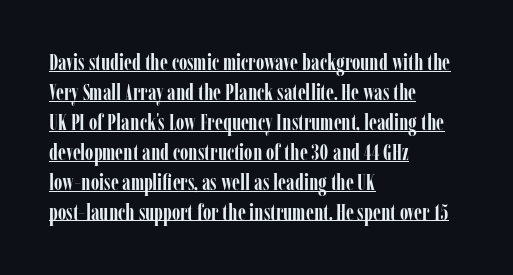
Q: Is the text bold? A: Yes.
Q: Is the text italic (slanted)? A: No, it is upright.
Q: Is the text underlined? A: Yes.
Q: How is the paragraph aligned? A: Left-aligned.
Q: Is the spacing between letters normal or unusually wide? A: Normal.
Q: Is the spacing between lines tight, normal or loose? A: Normal.
